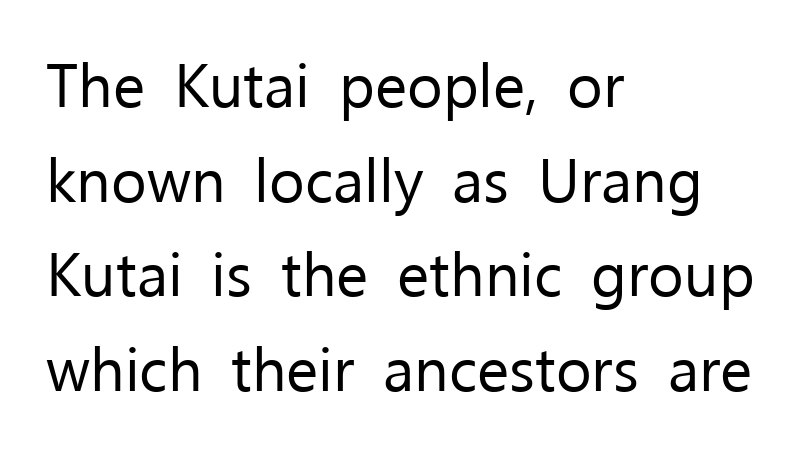
{"serif": "no", "italic": "no", "bold": "no", "weight": "regular", "width": "normal", "stroke_contrast": "low", "x_height": "medium", "monospaced": "no", "underline": "no", "align": "left", "line_spacing": "normal", "line_spacing_ratio": 1.55, "letter_spacing": "normal", "letter_spacing_em": 0.0, "glyph_px": 61}
